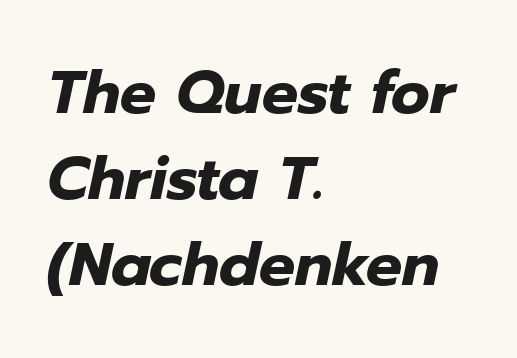
Chunky letters — that's bold for sure. Descender tails drop into unmarked territory. What's the leading like? Ordinary, nothing unusual. The paragraph shown leans on its left margin.
